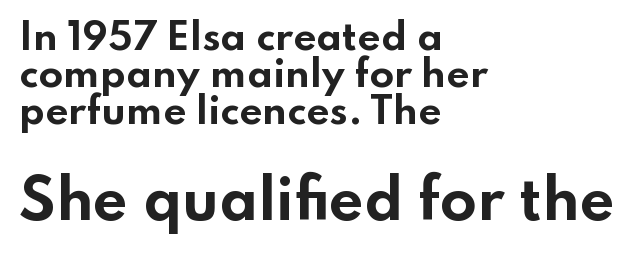
Q: Is the text bold? A: Yes.
Q: Is the text italic (slanted)? A: No, it is upright.
Q: Is the typeface a serif or a sans-serif typeface? A: Sans-serif.
Q: Is the text underlined? A: No.
Q: How is the paragraph aligned? A: Left-aligned.
Q: Is the spacing between letters normal or unusually wide? A: Normal.
Q: Is the spacing between lines tight, normal or loose? A: Tight.
Q: Which block of text is set in a larger size, the first (top) or the second (bottom)? A: The second (bottom) one.
Q: Width (condensed, normal, or wide)? A: Wide.
Q: Stroke contrast? A: Low.
Q: x-height? A: Small.
Q: Monospaced? A: No.
